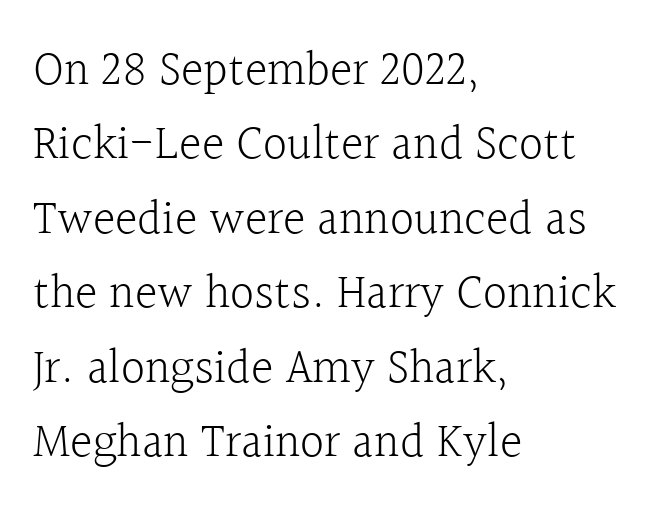
The image shows 48 px light serif type, upright; set left-aligned, normal line spacing (1.55x), normal letter spacing, not underlined; a medium x-height.
